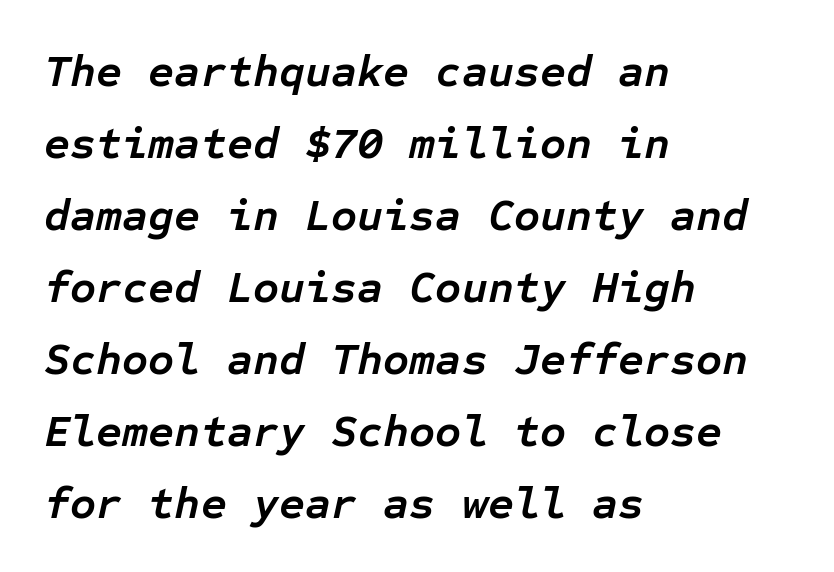
Successive baselines arrive at the customary interval. These lines were composed using italics. These lines stack with their left ends in a neat column. The horizontal fit of the characters is conventional and even.
